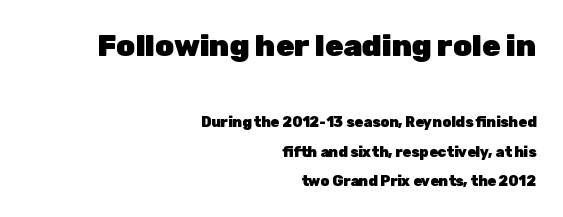
Q: Is the text bold? A: Yes.
Q: Is the text italic (slanted)? A: No, it is upright.
Q: Is the typeface a serif or a sans-serif typeface? A: Sans-serif.
Q: Is the text underlined? A: No.
Q: How is the paragraph aligned? A: Right-aligned.
Q: Is the spacing between letters normal or unusually wide? A: Normal.
Q: Is the spacing between lines tight, normal or loose? A: Loose.
Q: Which block of text is set in a larger size, the first (top) or the second (bottom)? A: The first (top) one.
Q: Width (condensed, normal, or wide)? A: Normal.
Q: Stroke contrast? A: Low.
Q: x-height? A: Medium.
Q: Monospaced? A: No.
